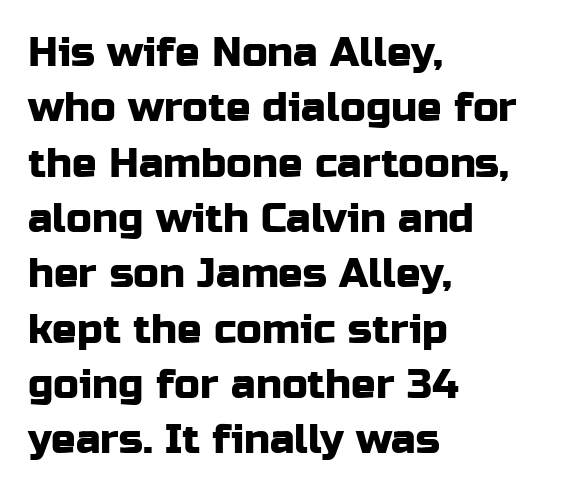
You could call the tracking neutral — neither tight nor loose. Proportional: the letters do not fall into vertical columns. The rendering uses a moderate line-height, typical for paragraphs. Where is the straight margin? On the left. Italic: no, the glyphs are upright roman.
